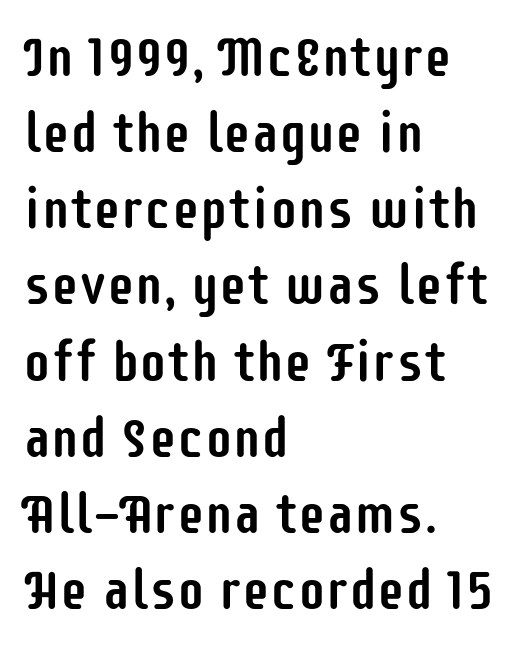
Q: Is the text italic (slanted)? A: No, it is upright.
Q: Is the typeface a serif or a sans-serif typeface? A: Sans-serif.
Q: Is the text underlined? A: No.
Q: How is the paragraph aligned? A: Left-aligned.
Q: Is the spacing between letters normal or unusually wide? A: Normal.
Q: Is the spacing between lines tight, normal or loose? A: Normal.
Q: Width (condensed, normal, or wide)? A: Condensed.
Q: Stroke contrast? A: Low.
Q: x-height? A: Large.
Q: Monospaced? A: No.
